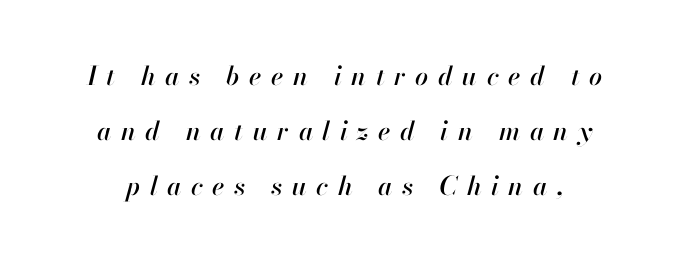
Q: Is the text italic (slanted)? A: Yes, it leans right by about 13 degrees.
Q: Is the text underlined? A: No.
Q: Is the spacing between letters normal or unusually wide? A: Unusually wide.
Q: Is the spacing between lines tight, normal or loose? A: Loose.
